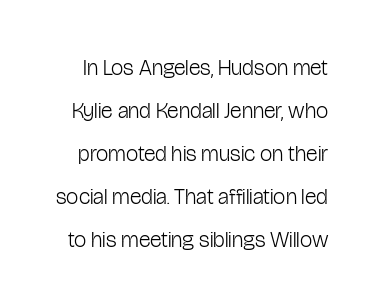
{"italic": "no", "bold": "no", "underline": "no", "line_spacing": "loose", "line_spacing_ratio": 1.95, "letter_spacing": "normal", "letter_spacing_em": 0.0, "glyph_px": 22}
